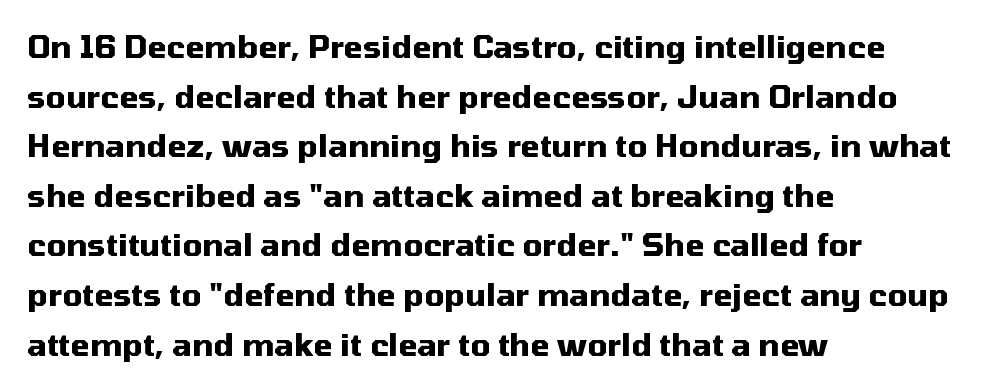
Bold? Absolutely — the strokes are thick and heavy. Leftover space on each line is placed entirely after the last word. The rendering uses natural spacing where letterforms have individual widths. It's the straight-up-and-down kind of type.
